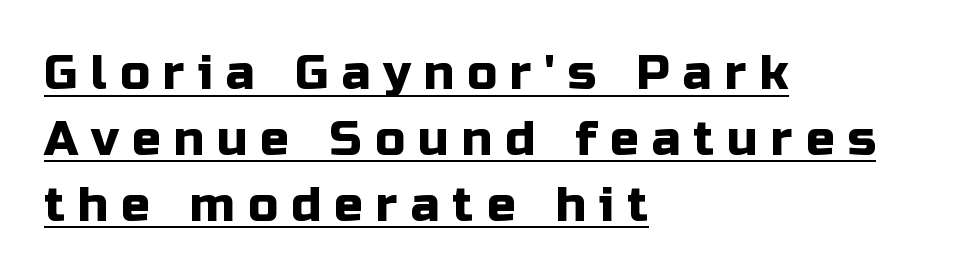
Ascenders rise straight up at ninety degrees. The text was rendered using a sans face with plain stroke endings. The horizontal fit of the characters is loose and conspicuously gappy. Here the designer chose a conventional face with non-uniform glyph widths. Leading matches the norm, producing a regular column. Beneath each row of characters lies a ruled line.
